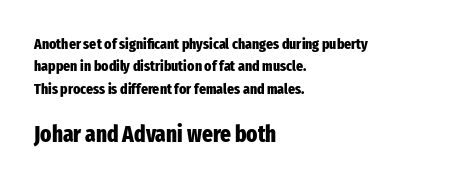
The image shows 23 px bold type, upright; set left-aligned, normal line spacing (1.5x), normal letter spacing, not underlined; the second (bottom) block is 1.53x larger.
